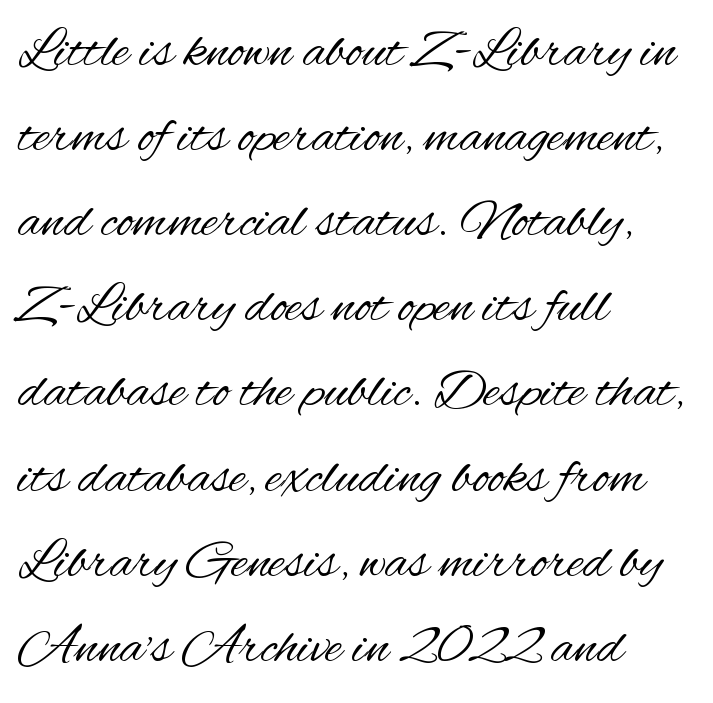
Q: Is the text bold? A: No.
Q: Is the text italic (slanted)? A: Yes.
Q: Is the typeface a serif or a sans-serif typeface? A: Sans-serif.
Q: Is the text underlined? A: No.
Q: How is the paragraph aligned? A: Left-aligned.
Q: Is the spacing between letters normal or unusually wide? A: Normal.
Q: Is the spacing between lines tight, normal or loose? A: Normal.
Q: Width (condensed, normal, or wide)? A: Condensed.
Q: Stroke contrast? A: Medium.
Q: x-height? A: Small.
Q: Monospaced? A: No.
